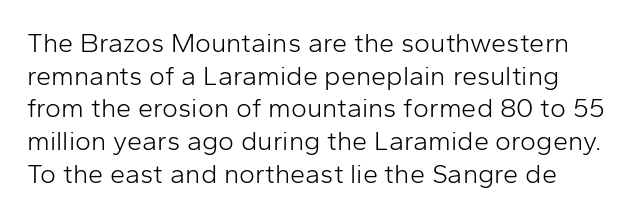
The weight would be labelled regular, book, light, or lighter still. The type sits square on the baseline with zero lean. Check under the words: just untouched page. Between one letter and the next there's only the usual sliver of space.
